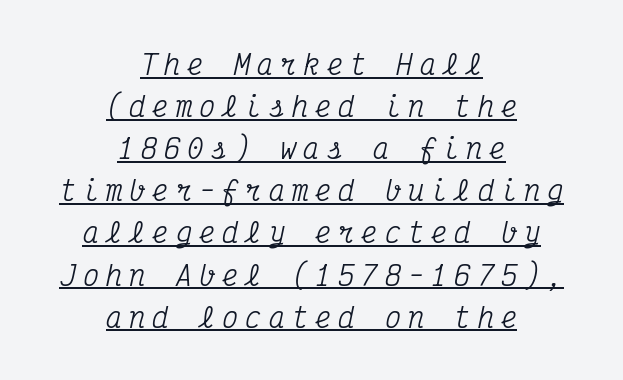
The typesetter chose a symmetrical, centered arrangement here. Observe the wide spacing: letters keep a clear distance from each other. The words here are underlined. Vertically, the passage feels balanced, rows spaced as you'd expect. In terms of posture, this sample is oblique.
